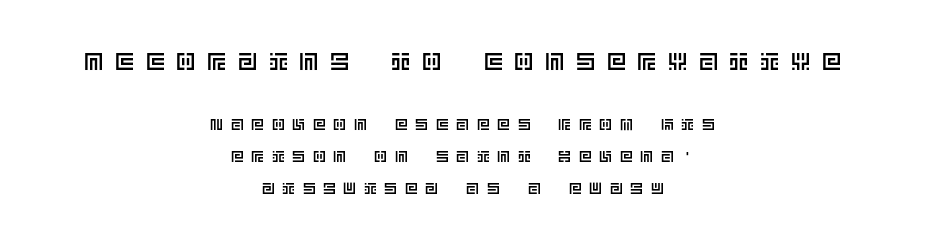
{"italic": "no", "underline": "no", "align": "center", "line_spacing": "loose", "line_spacing_ratio": 2.02, "letter_spacing": "wide", "letter_spacing_em": 0.48, "larger_block": "first", "size_ratio": 1.5, "glyph_px": 24}
